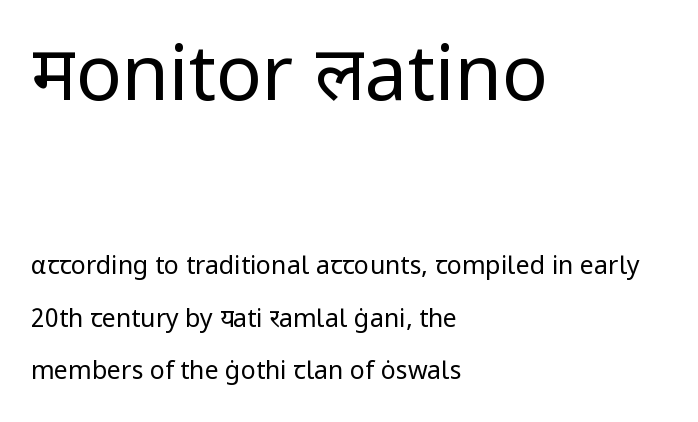
{"serif": "no", "italic": "no", "bold": "no", "weight": "regular", "width": "normal", "stroke_contrast": "low", "x_height": "medium", "monospaced": "no", "underline": "no", "align": "left", "line_spacing": "loose", "line_spacing_ratio": 2.1, "letter_spacing": "normal", "letter_spacing_em": 0.0, "larger_block": "first", "size_ratio": 3.04, "glyph_px": 76}
